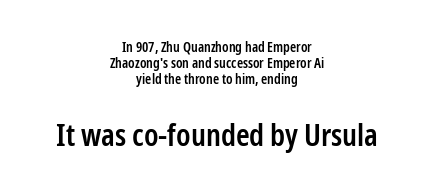
Q: Is the text bold? A: Semi-bold.
Q: Is the text italic (slanted)? A: No, it is upright.
Q: Is the typeface a serif or a sans-serif typeface? A: Sans-serif.
Q: Is the text underlined? A: No.
Q: How is the paragraph aligned? A: Centered.
Q: Is the spacing between letters normal or unusually wide? A: Normal.
Q: Is the spacing between lines tight, normal or loose? A: Tight.
Q: Which block of text is set in a larger size, the first (top) or the second (bottom)? A: The second (bottom) one.
Q: Width (condensed, normal, or wide)? A: Condensed.
Q: Stroke contrast? A: Low.
Q: x-height? A: Medium.
Q: Monospaced? A: No.
